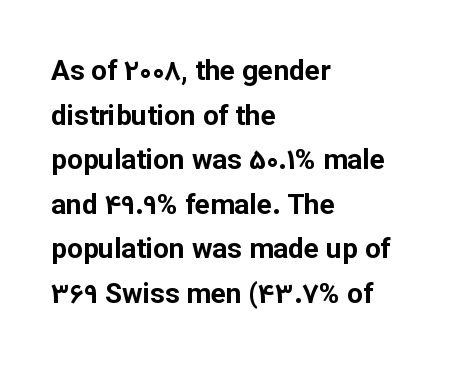
Here the glyphs are tracked normally, forming tight word shapes. On the weight axis this lands at bold, roughly 700. The type sits square on the baseline with zero lean. This rendering employs a face without finishing strokes, i.e., a sans-serif. Note the varied advance widths — an 'i' is clearly narrower than an 'm'. Baseline-to-baseline distance is the conventional proportion of letter height.
